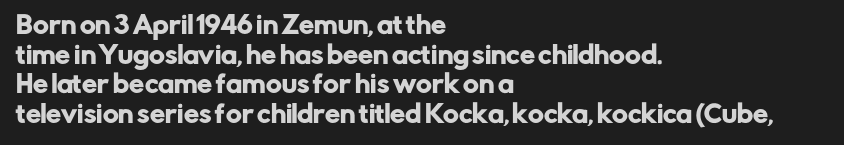
Q: Is the text italic (slanted)? A: No, it is upright.
Q: Is the text underlined? A: No.
Q: How is the paragraph aligned? A: Left-aligned.
Q: Is the spacing between letters normal or unusually wide? A: Normal.
